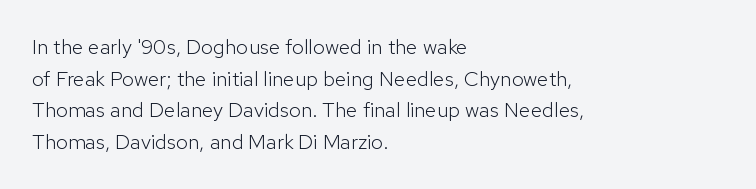
Q: Is the text bold? A: No.
Q: Is the text italic (slanted)? A: No, it is upright.
Q: Is the text underlined? A: No.
Q: How is the paragraph aligned? A: Left-aligned.
Q: Is the spacing between letters normal or unusually wide? A: Normal.
Q: Is the spacing between lines tight, normal or loose? A: Normal.
